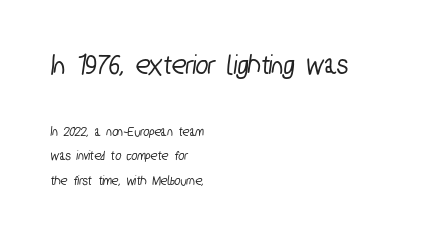
Whoever set this made the first block the dominant, larger element. The lines are quadded left. This sample uses plain, unmodified letter spacing. Rule under the text: the space is simply empty. The type family on display is of the sans-serif kind.
